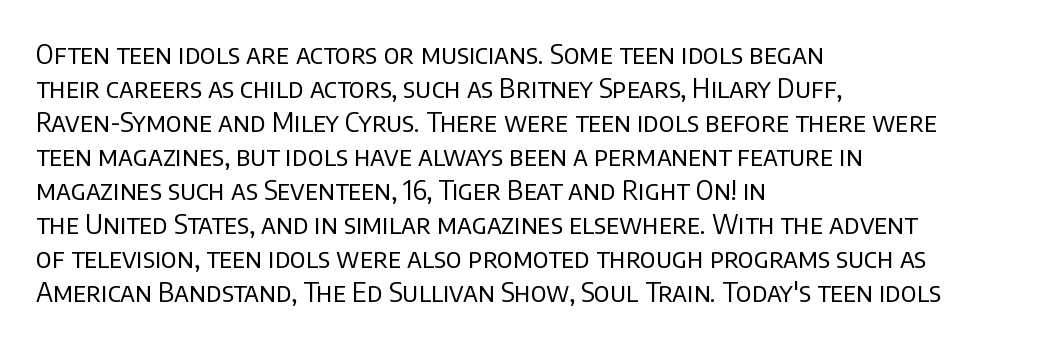
The image shows 27 px text type, upright; set left-aligned, normal line spacing (1.26x), normal letter spacing, not underlined.
